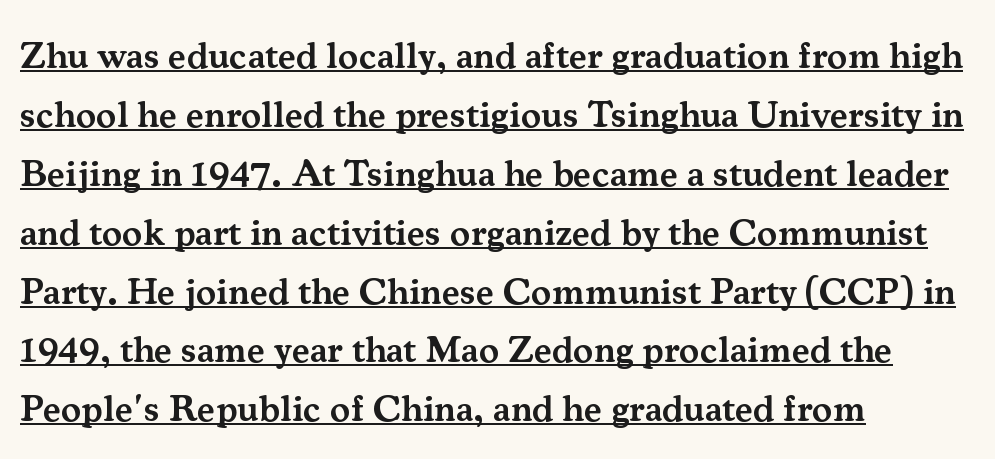
{"serif": "yes", "italic": "no", "bold": "semi", "weight": "semibold", "width": "normal", "stroke_contrast": "medium", "x_height": "small", "monospaced": "no", "underline": "yes", "align": "left", "line_spacing": "normal", "line_spacing_ratio": 1.55, "letter_spacing": "normal", "letter_spacing_em": 0.0, "glyph_px": 38}
